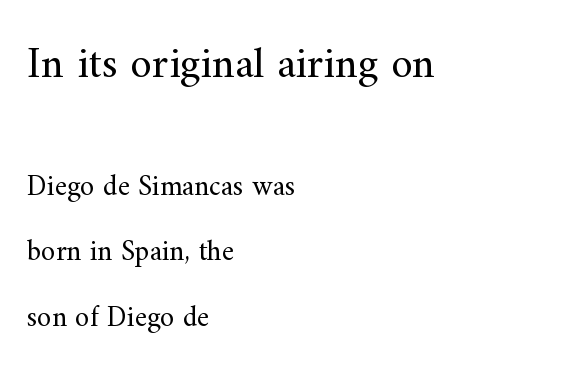
{"serif": "yes", "italic": "no", "bold": "no", "weight": "regular", "width": "normal", "stroke_contrast": "medium", "x_height": "small", "monospaced": "no", "underline": "no", "align": "left", "line_spacing": "loose", "line_spacing_ratio": 2.26, "letter_spacing": "normal", "letter_spacing_em": 0.0, "larger_block": "first", "size_ratio": 1.52, "glyph_px": 44}
